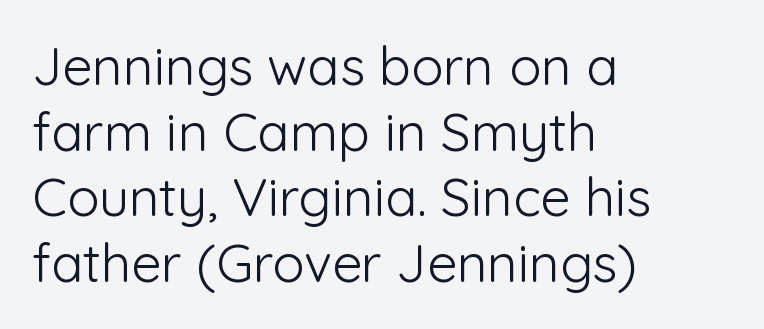
The image shows 53 px light sans-serif type, upright; set left-aligned, line spacing 1.24x, normal letter spacing, not underlined; low stroke contrast and a medium x-height.
